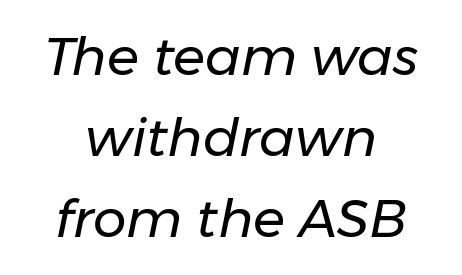
Q: Is the text bold? A: No.
Q: Is the text italic (slanted)? A: Yes, it leans right by about 11 degrees.
Q: Is the text underlined? A: No.
Q: How is the paragraph aligned? A: Centered.
Q: Is the spacing between letters normal or unusually wide? A: Normal.
Q: Is the spacing between lines tight, normal or loose? A: Normal.
Q: Width (condensed, normal, or wide)? A: Normal.
Q: Stroke contrast? A: Low.
Q: x-height? A: Medium.
Q: Monospaced? A: No.
